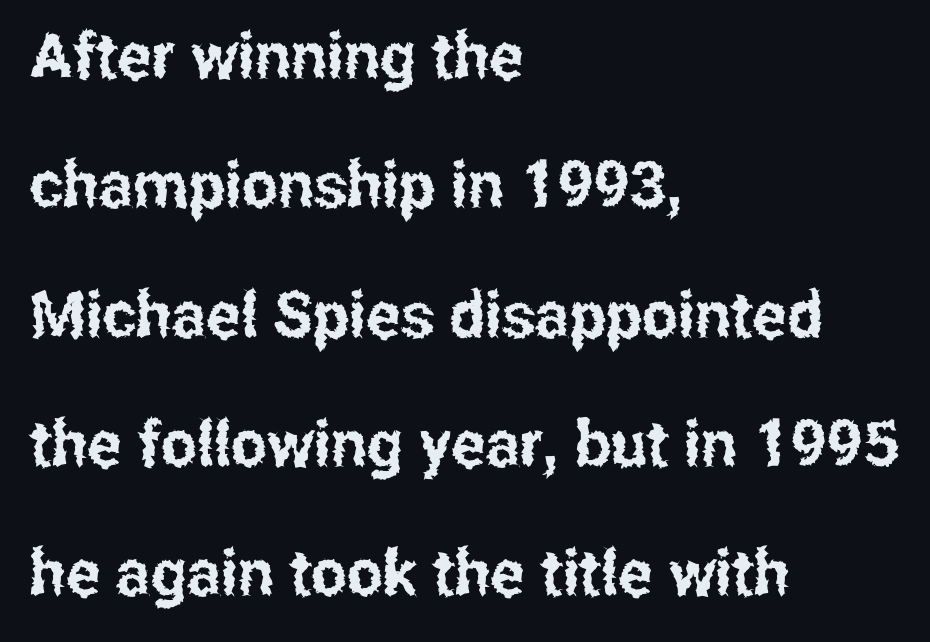
The image shows 64 px condensed sans-serif type, upright; set left-aligned, loose line spacing (2.02x), normal letter spacing, not underlined; low stroke contrast and a medium x-height.
